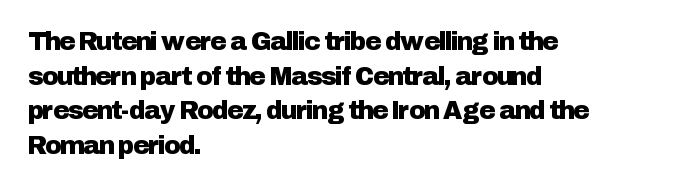
Has an underline been added? It has not. Observe the ordinary spacing: letters are neighbours, not strangers. What's the leading like? Ordinary, nothing unusual. Reading down the block, your eye returns to a fixed left position each line. Every character sits straight up, as roman type does.
